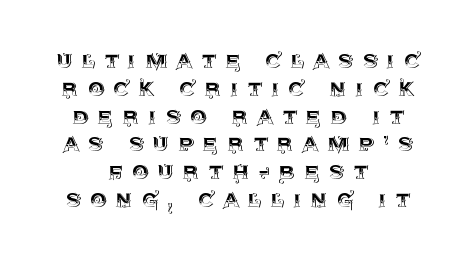
Every character sits straight up, as roman type does. Cramped leading. The gaps between neighbouring characters are conspicuously large. Quick note: underline off. Neither beginnings nor endings align; midpoints do.
